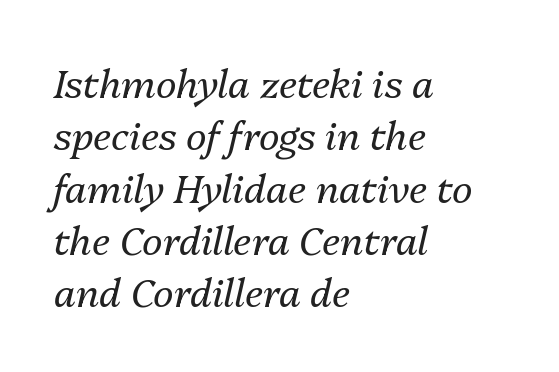
Character widths vary here, with narrow letters taking less room than wide ones. Lines of text with bare space underneath. Vertical spacing — default. There's an unmistakable incline to the writing here. Left-aligned paragraph, ragged on the right. Letter spacing: default.
